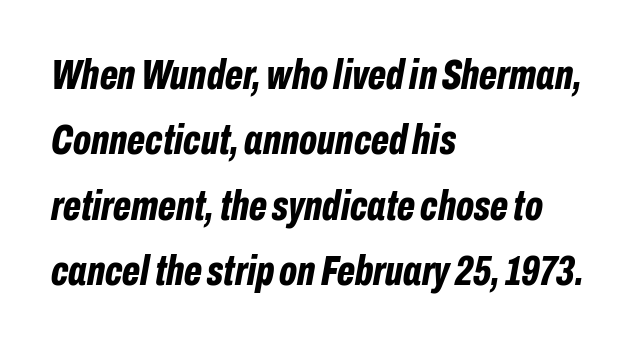
How are the letters spaced? Ordinarily, with no added tracking. The passage is arranged the way most books set body copy — flush left. The block of text has a typical density, with ordinary space between rows. The passage shown is not underscored anywhere. Spacing verdict: proportional, widths tailored to each character. If you drew a line through each stem, it would be angled.
